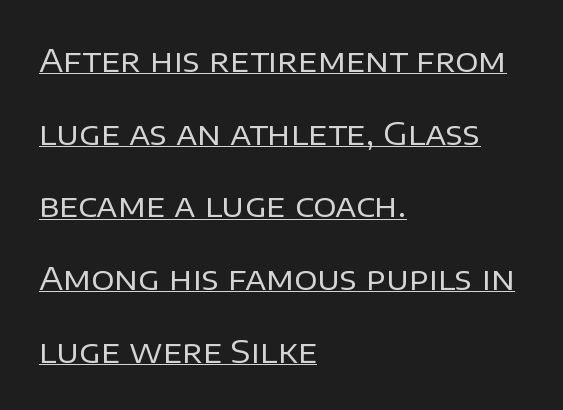
The image shows 32 px regular-weight sans-serif type, upright; set left-aligned, loose line spacing (2.27x), normal letter spacing, underlined; low stroke contrast and a large x-height.
